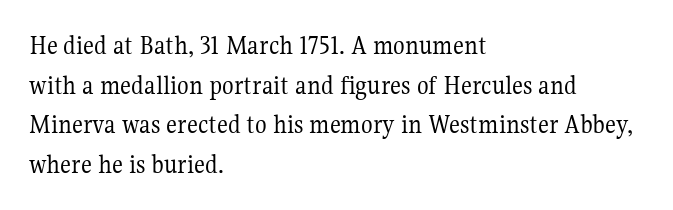
{"italic": "no", "bold": "no", "underline": "no", "align": "left", "line_spacing": "normal", "line_spacing_ratio": 1.47, "letter_spacing": "normal", "letter_spacing_em": 0.0, "glyph_px": 27}
